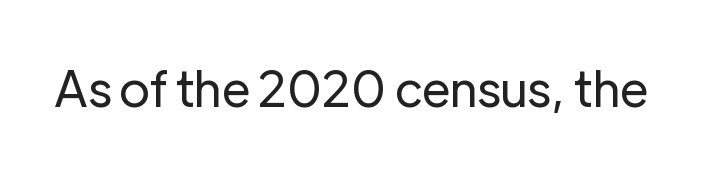
{"serif": "no", "italic": "no", "bold": "no", "weight": "regular", "width": "normal", "stroke_contrast": "low", "x_height": "medium", "monospaced": "no", "underline": "no", "letter_spacing": "normal", "letter_spacing_em": 0.0, "glyph_px": 49}
